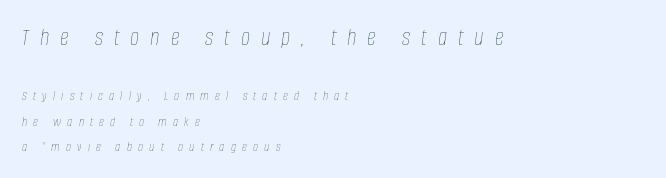
Q: Is the text bold? A: No.
Q: Is the text italic (slanted)? A: Yes, it leans right by about 8 degrees.
Q: Is the text underlined? A: No.
Q: How is the paragraph aligned? A: Left-aligned.
Q: Is the spacing between letters normal or unusually wide? A: Unusually wide.
Q: Which block of text is set in a larger size, the first (top) or the second (bottom)? A: The first (top) one.
